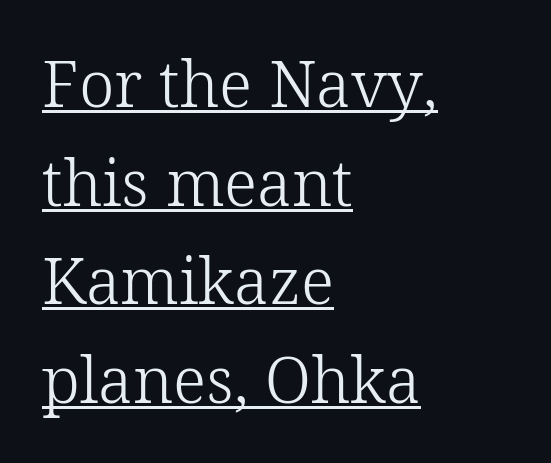
The passage shown is underscored from start to finish. Line starts are locked; line ends wander. The face used here is seriffed, in the tradition of book romans. Line spacing here is normal. You can tell it's not italic because the verticals are truly vertical. The letters sit at their default tracking, neither squeezed nor spread.
